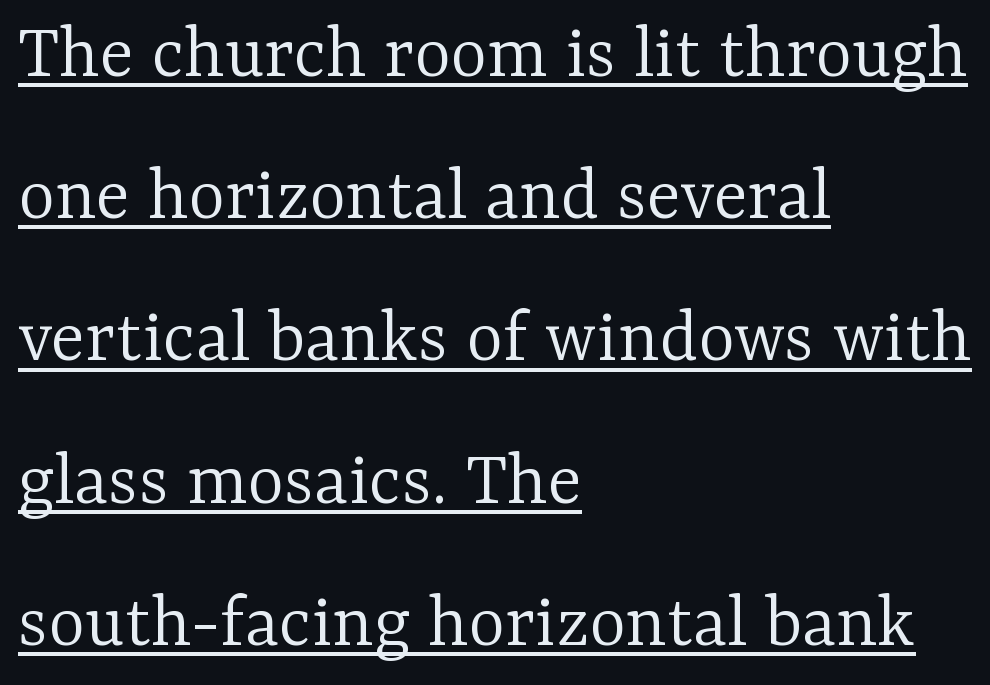
The image shows 79 px light serif type, upright; set left-aligned, line spacing 1.8x, normal letter spacing, underlined; low stroke contrast and a medium x-height.
